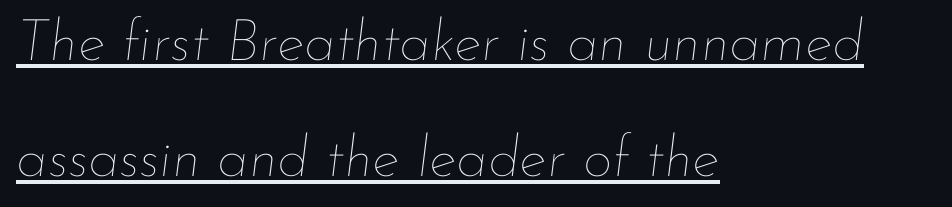
{"italic": "yes", "lean": "right", "slant_degrees": 7, "bold": "no", "weight": "thin", "width": "normal", "stroke_contrast": "low", "x_height": "small", "monospaced": "no", "underline": "yes", "align": "left", "line_spacing": "loose", "line_spacing_ratio": 2.0, "letter_spacing": "normal", "letter_spacing_em": 0.0, "glyph_px": 58}
